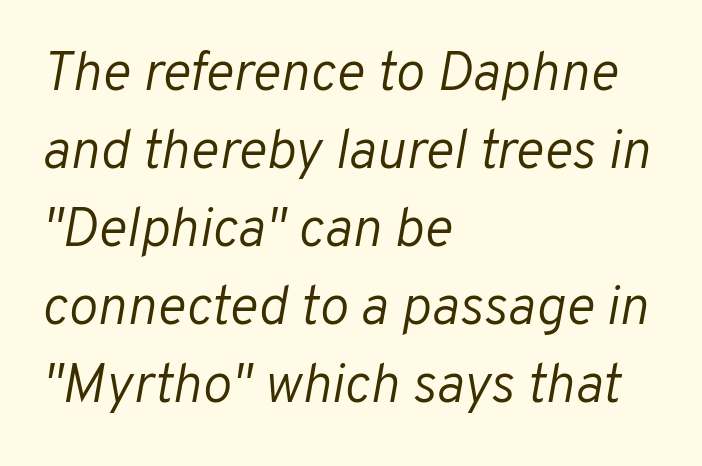
{"italic": "yes", "lean": "right", "slant_degrees": 10, "bold": "no", "weight": "light", "width": "normal", "stroke_contrast": "low", "x_height": "medium", "monospaced": "no", "underline": "no", "align": "left", "line_spacing": "normal", "line_spacing_ratio": 1.42, "letter_spacing": "normal", "letter_spacing_em": 0.0, "glyph_px": 55}
